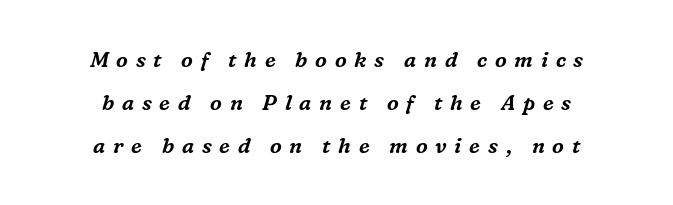
{"italic": "yes", "lean": "right", "slant_degrees": 16, "underline": "no", "align": "center", "line_spacing": "loose", "line_spacing_ratio": 2.04, "letter_spacing": "wide", "letter_spacing_em": 0.37, "glyph_px": 21}
